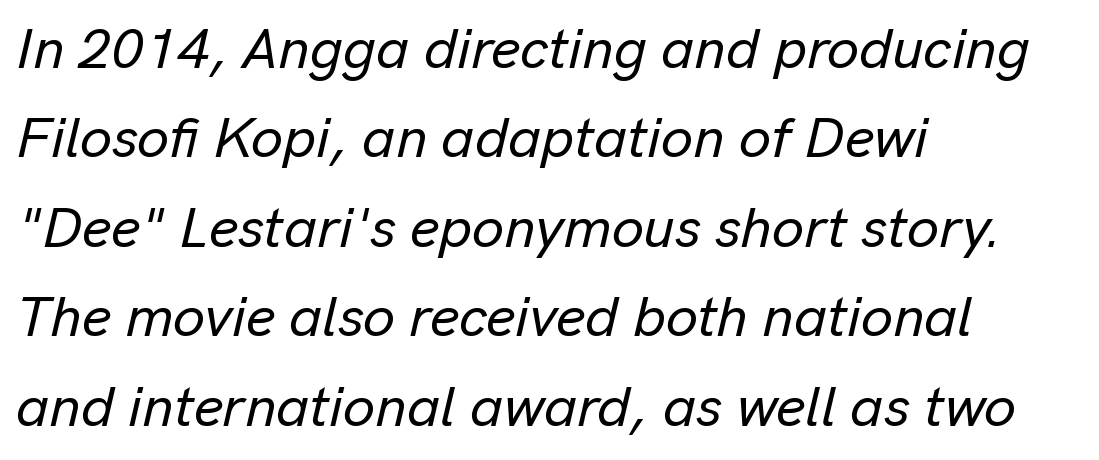
Q: Is the text italic (slanted)? A: Yes, it leans right by about 13 degrees.
Q: Is the text underlined? A: No.
Q: How is the paragraph aligned? A: Left-aligned.
Q: Is the spacing between letters normal or unusually wide? A: Normal.
Q: Is the spacing between lines tight, normal or loose? A: Normal.
Q: Width (condensed, normal, or wide)? A: Normal.
Q: Stroke contrast? A: Low.
Q: x-height? A: Medium.
Q: Monospaced? A: No.
